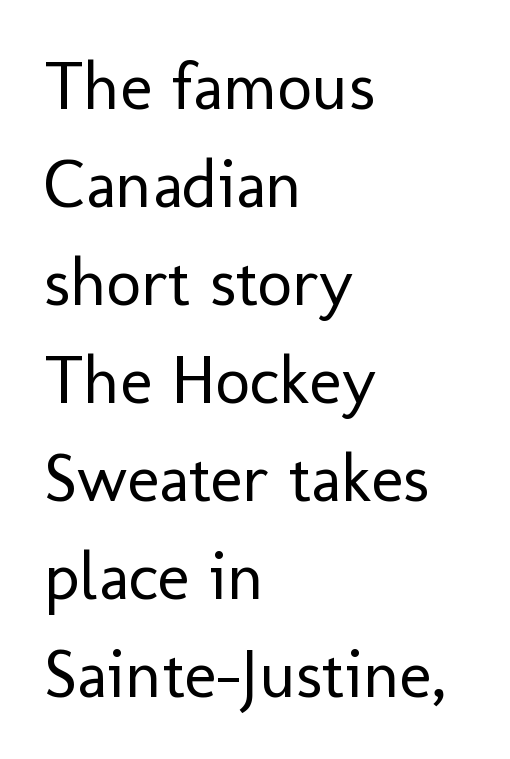
{"serif": "no", "italic": "no", "bold": "no", "weight": "regular", "width": "normal", "stroke_contrast": "low", "x_height": "medium", "monospaced": "no", "underline": "no", "align": "left", "line_spacing": "normal", "line_spacing_ratio": 1.44, "letter_spacing": "normal", "letter_spacing_em": 0.0, "glyph_px": 68}
